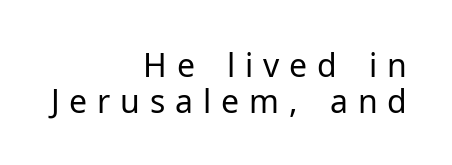
{"serif": "no", "italic": "no", "bold": "no", "weight": "regular", "width": "normal", "stroke_contrast": "low", "x_height": "medium", "monospaced": "no", "underline": "no", "align": "right", "line_spacing": "tight", "line_spacing_ratio": 1.12, "letter_spacing": "wide", "letter_spacing_em": 0.31, "glyph_px": 32}
